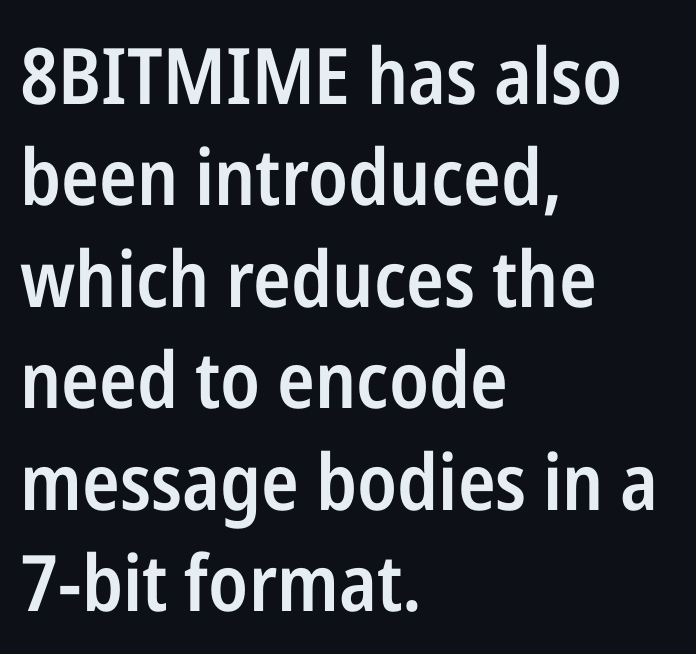
The image shows 78 px semibold, condensed sans-serif type, upright; set left-aligned, normal line spacing (1.3x), normal letter spacing, not underlined; low stroke contrast and a medium x-height.
